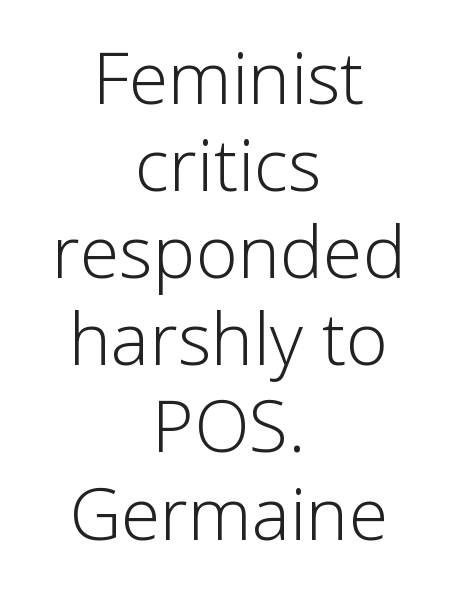
The image shows 72 px light sans-serif type, upright; set centered, line spacing 1.21x, normal letter spacing, not underlined; low stroke contrast and a medium x-height.
